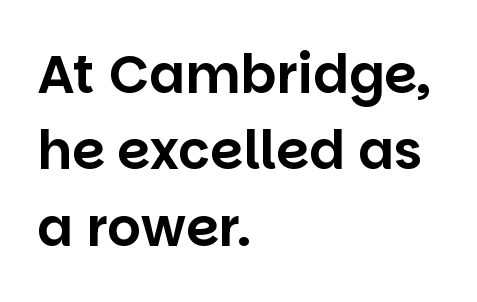
Q: Is the text italic (slanted)? A: No, it is upright.
Q: Is the typeface a serif or a sans-serif typeface? A: Sans-serif.
Q: Is the text underlined? A: No.
Q: How is the paragraph aligned? A: Left-aligned.
Q: Is the spacing between letters normal or unusually wide? A: Normal.
Q: Is the spacing between lines tight, normal or loose? A: Normal.
Q: Width (condensed, normal, or wide)? A: Normal.
Q: Stroke contrast? A: Low.
Q: x-height? A: Large.
Q: Monospaced? A: No.
